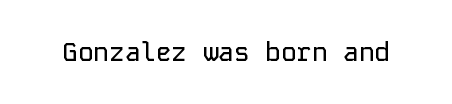
Is there any slant? The stems are plumb. Descenders are the only things crossing below the line. The line texture is even and compact thanks to regular tracking.
